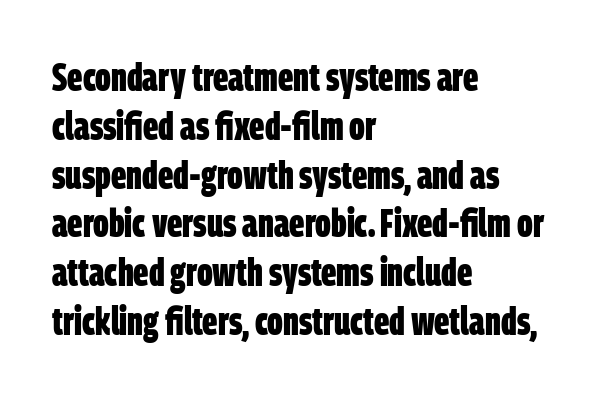
The image shows 40 px bold, condensed sans-serif type; set left-aligned, line spacing 1.22x, normal letter spacing, not underlined; low stroke contrast and a large x-height.
